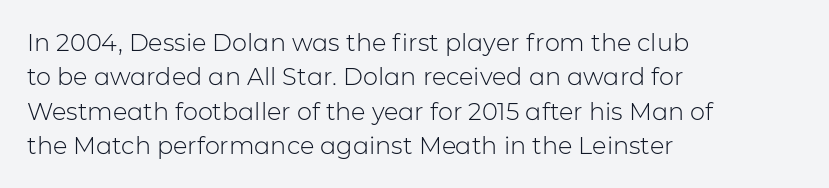
Vertical stems look standard width or narrower in stroke. Default kerning and tracking; the words read as compact shapes. These lines are set flush left with a ragged right edge. The baseline area is clear.
